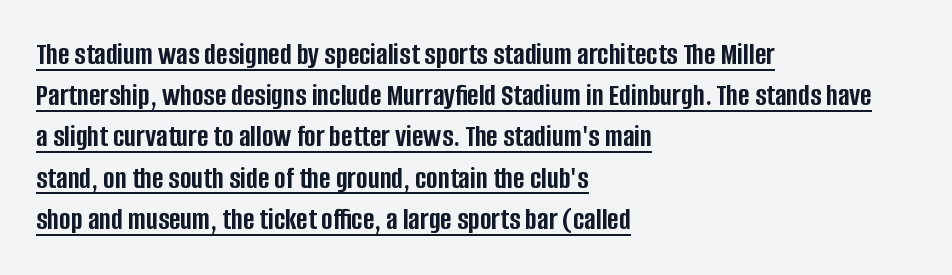
Q: Is the text bold? A: Yes.
Q: Is the text italic (slanted)? A: No, it is upright.
Q: Is the typeface a serif or a sans-serif typeface? A: Sans-serif.
Q: Is the text underlined? A: Yes.
Q: How is the paragraph aligned? A: Left-aligned.
Q: Is the spacing between letters normal or unusually wide? A: Normal.
Q: Is the spacing between lines tight, normal or loose? A: Normal.
Q: Width (condensed, normal, or wide)? A: Condensed.
Q: Stroke contrast? A: Low.
Q: x-height? A: Large.
Q: Monospaced? A: No.
